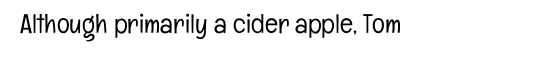
The image shows 27 px text type, upright; set normal letter spacing, not underlined.
